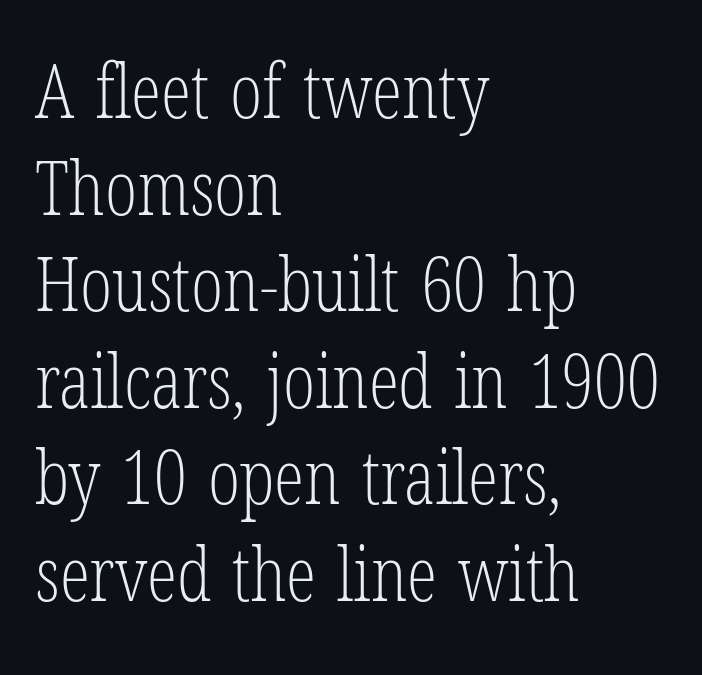
Q: Is the text bold? A: No.
Q: Is the text italic (slanted)? A: No, it is upright.
Q: Is the typeface a serif or a sans-serif typeface? A: Serif.
Q: Is the text underlined? A: No.
Q: How is the paragraph aligned? A: Left-aligned.
Q: Is the spacing between letters normal or unusually wide? A: Normal.
Q: Is the spacing between lines tight, normal or loose? A: Normal.
Q: Width (condensed, normal, or wide)? A: Condensed.
Q: Stroke contrast? A: Low.
Q: x-height? A: Medium.
Q: Monospaced? A: No.
